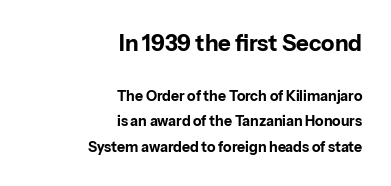
Q: Is the text bold? A: Yes.
Q: Is the text italic (slanted)? A: No, it is upright.
Q: Is the text underlined? A: No.
Q: How is the paragraph aligned? A: Right-aligned.
Q: Is the spacing between letters normal or unusually wide? A: Normal.
Q: Which block of text is set in a larger size, the first (top) or the second (bottom)? A: The first (top) one.
